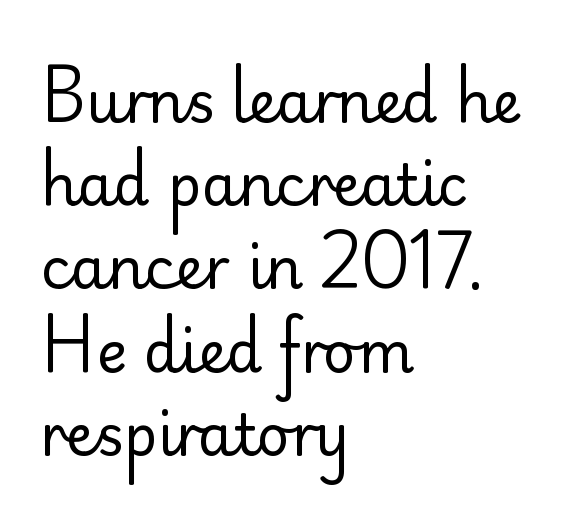
{"serif": "no", "italic": "no", "bold": "no", "weight": "regular", "width": "normal", "stroke_contrast": "low", "x_height": "small", "monospaced": "no", "underline": "no", "align": "left", "line_spacing": "normal", "line_spacing_ratio": 1.46, "letter_spacing": "normal", "letter_spacing_em": 0.0, "glyph_px": 57}
